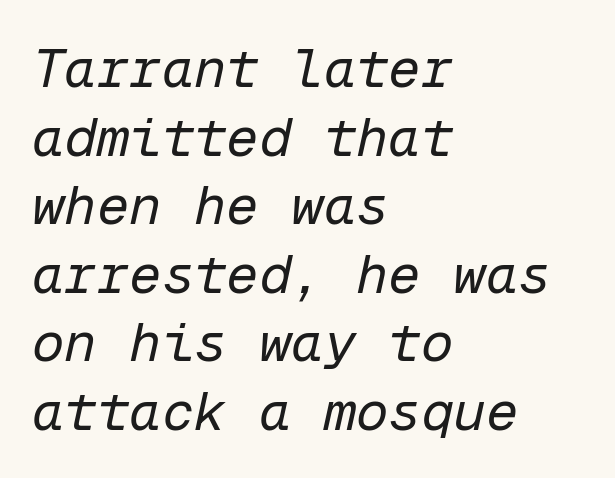
Q: Is the text bold? A: No.
Q: Is the text italic (slanted)? A: Yes, it leans right by about 12 degrees.
Q: Is the text underlined? A: No.
Q: How is the paragraph aligned? A: Left-aligned.
Q: Is the spacing between letters normal or unusually wide? A: Normal.
Q: Is the spacing between lines tight, normal or loose? A: Normal.
Q: Width (condensed, normal, or wide)? A: Normal.
Q: Stroke contrast? A: Low.
Q: x-height? A: Medium.
Q: Monospaced? A: Yes.
